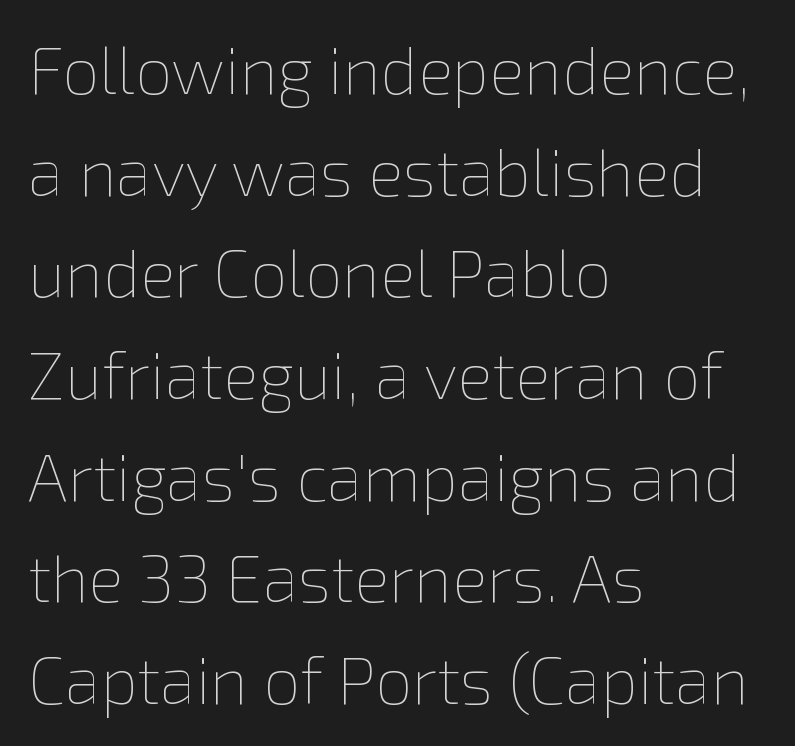
{"italic": "no", "bold": "no", "weight": "thin", "width": "normal", "stroke_contrast": "low", "x_height": "medium", "monospaced": "no", "underline": "no", "align": "left", "line_spacing": "normal", "line_spacing_ratio": 1.54, "letter_spacing": "normal", "letter_spacing_em": 0.0, "glyph_px": 66}
